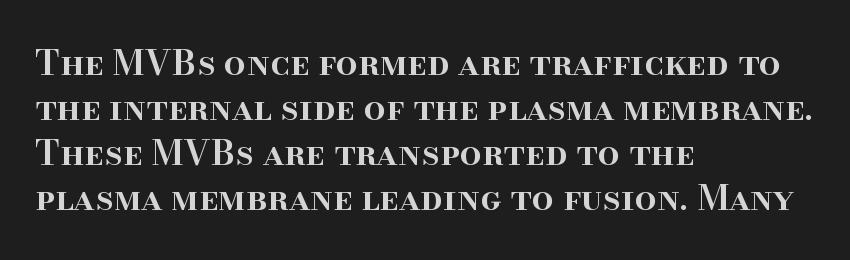
A serif font was chosen for this passage. This is roman type, the default non-slanted kind. Note the varied advance widths — an 'i' is clearly narrower than an 'm'. One-word summary of the alignment: left.
